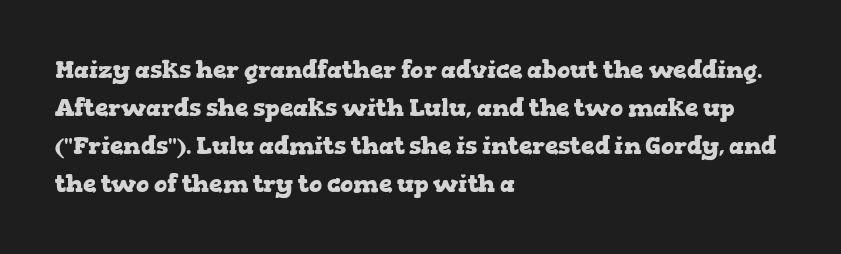
Q: Is the text bold? A: Yes.
Q: Is the text italic (slanted)? A: No, it is upright.
Q: Is the text underlined? A: No.
Q: How is the paragraph aligned? A: Left-aligned.
Q: Is the spacing between letters normal or unusually wide? A: Normal.
Q: Is the spacing between lines tight, normal or loose? A: Normal.
